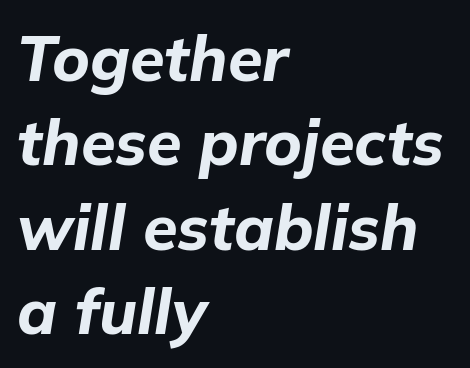
{"italic": "yes", "lean": "right", "slant_degrees": 9, "bold": "yes", "weight": "bold", "width": "normal", "stroke_contrast": "low", "x_height": "medium", "monospaced": "no", "underline": "no", "align": "left", "line_spacing": "normal", "line_spacing_ratio": 1.34, "letter_spacing": "normal", "letter_spacing_em": 0.0, "glyph_px": 63}
